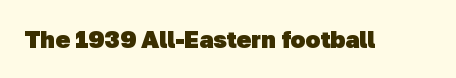
Q: Is the text bold? A: Yes.
Q: Is the text underlined? A: No.
Q: Is the spacing between letters normal or unusually wide? A: Normal.
